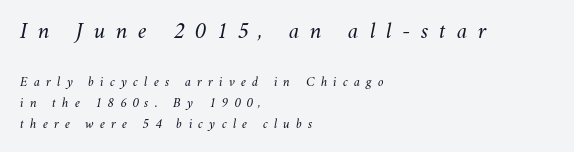
{"italic": "yes", "lean": "right", "slant_degrees": 11, "bold": "no", "underline": "no", "align": "left", "line_spacing": "normal", "line_spacing_ratio": 1.49, "letter_spacing": "wide", "letter_spacing_em": 0.44, "larger_block": "first", "size_ratio": 1.71, "glyph_px": 24}
